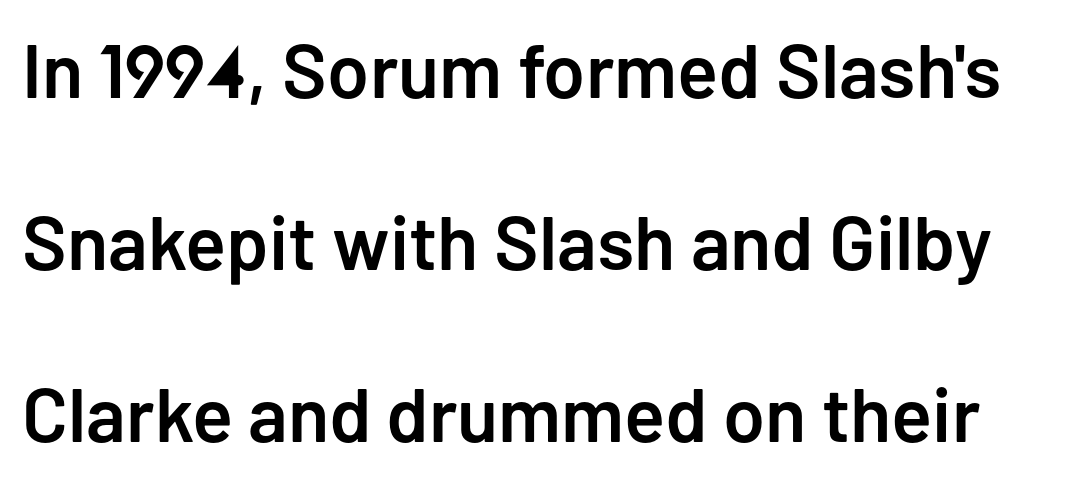
Here the designer chose a conventional face with non-uniform glyph widths. The tracking reads as untouched default to a designer's eye. A semibold gives these letters moderate extra thickness, short of bold. Ordinary non-slanted type is in use.
